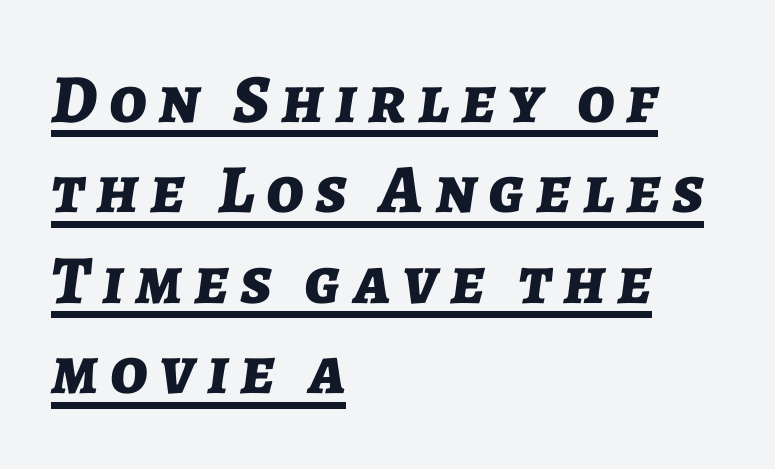
The image shows 69 px bold type, italic (leaning right); set left-aligned, normal line spacing (1.31x), underlined; low stroke contrast and a medium x-height.
